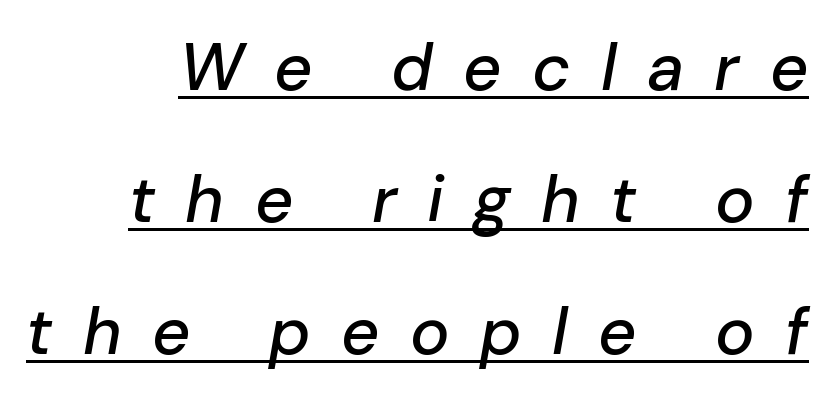
The image shows 66 px text type, italic (leaning right); set right-aligned, loose line spacing (2.0x), unusually wide letter spacing (+0.46 em), underlined; low stroke contrast and a medium x-height.
